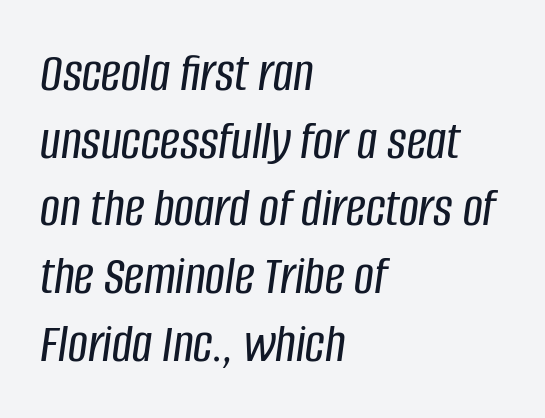
Leftover space on each line is placed entirely after the last word. Decoration check: the copy has no underline. The letters advance in unequal steps, a hallmark of proportional type. Quick note: italic. In terms of letterspacing, this is plain default setting.
